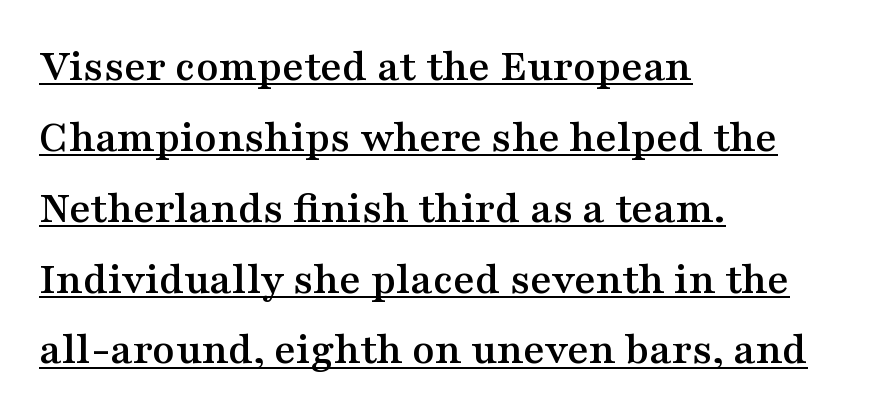
This rendering leaves character spacing at its baseline value. Here the designer chose a conventional face with non-uniform glyph widths. Ordinary non-slanted type is in use. The leading is moderate, giving the passage an even texture.
